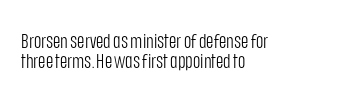
Quick note: underline off. Each new line begins almost immediately beneath the previous one. The font sits on the lighter half of the weight spectrum, regular included. Does the copy run flush right? No — it runs flush left.
